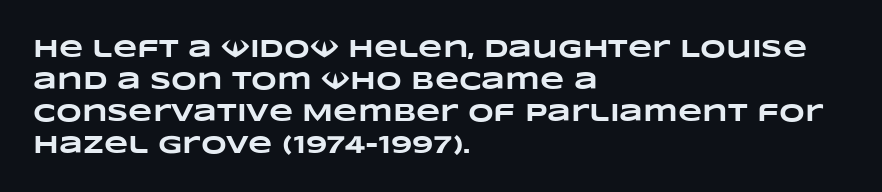
How are the letters spaced? Ordinarily, with no added tracking. Just letters on the line, the space beneath them empty. Compared with an ordinary text face, these strokes are far heavier — a full bold. All the whitespace from short lines collects on the right.
